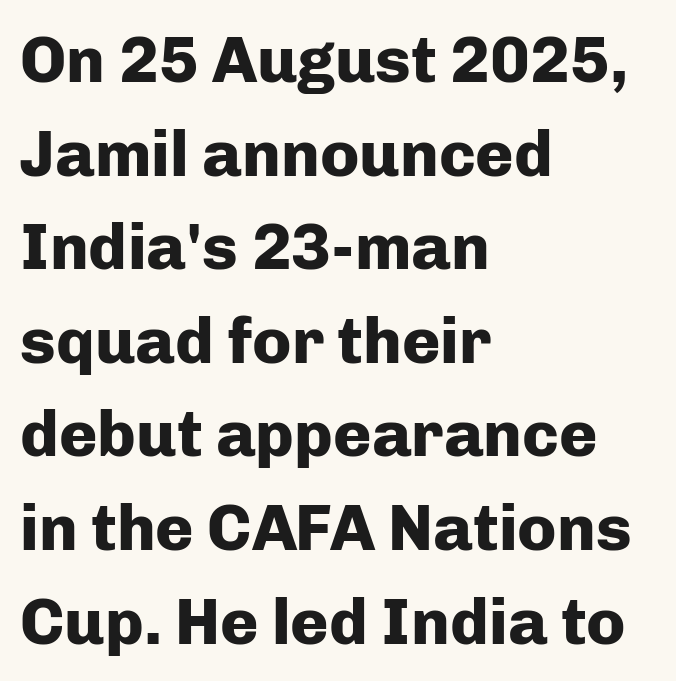
Short and long lines alike share a common starting point at left. A typesetter would call this proportional, since set widths differ per character. Typographic density is high because the face is bold. No feet cap the strokes, marking this as sans-serif type.
